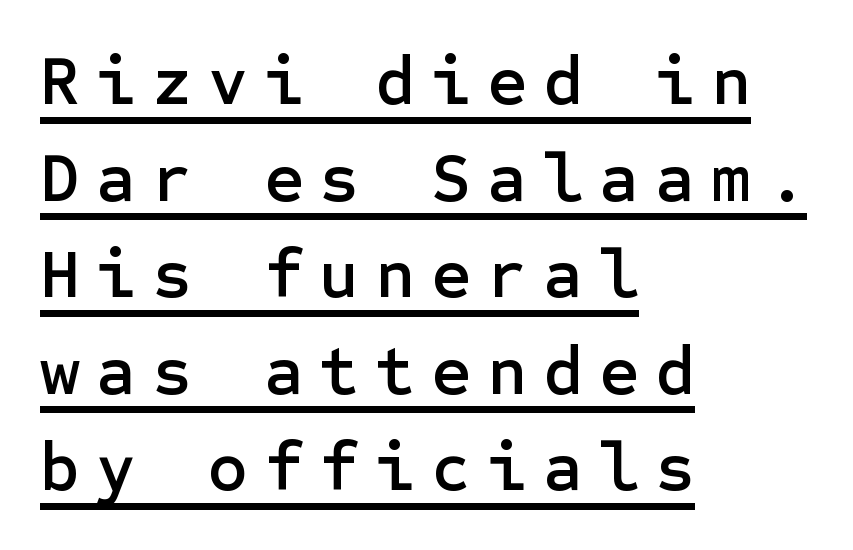
{"serif": "no", "italic": "no", "width": "normal", "stroke_contrast": "low", "x_height": "medium", "underline": "yes", "align": "left", "line_spacing": "normal", "line_spacing_ratio": 1.4, "letter_spacing": "wide", "letter_spacing_em": 0.23, "glyph_px": 69}
